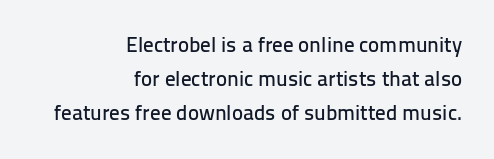
The image shows 21 px text type, upright; set right-aligned, normal line spacing (1.62x), normal letter spacing, not underlined.
